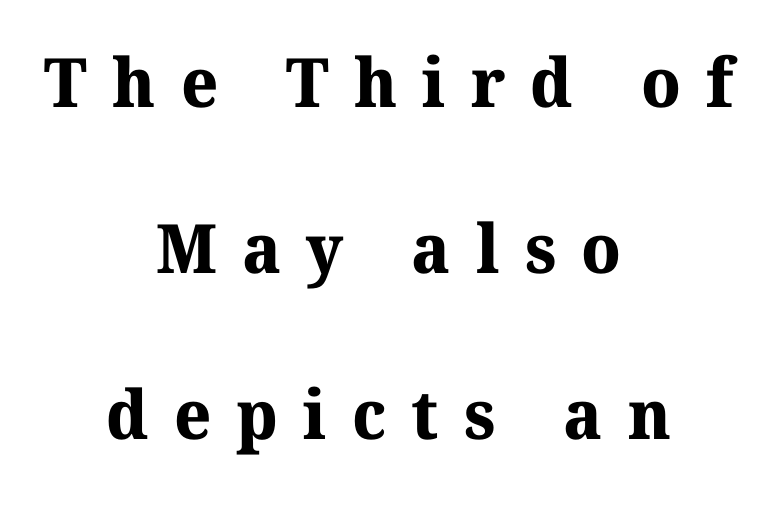
{"serif": "yes", "bold": "yes", "weight": "bold", "width": "normal", "stroke_contrast": "medium", "x_height": "medium", "monospaced": "no", "underline": "no", "align": "center", "line_spacing": "loose", "line_spacing_ratio": 2.44, "letter_spacing": "wide", "letter_spacing_em": 0.37, "glyph_px": 68}
